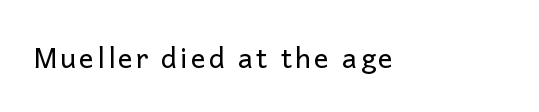
A typesetter would call this proportional, since set widths differ per character. Nope, no serifs anywhere on these letters. Posture: upright roman. The string is rendered with underlining switched off. Stems and bowls with no extra thickness — not bold.
